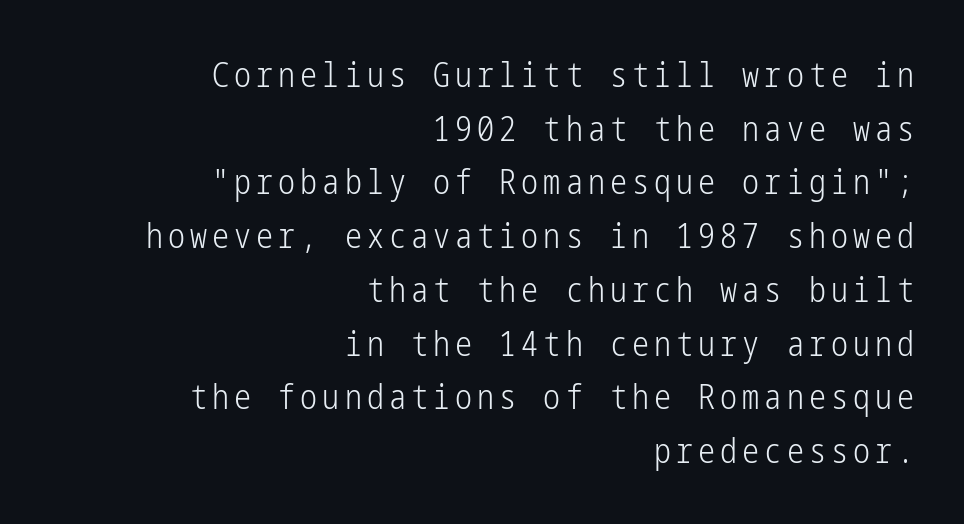
The image shows 34 px light, condensed sans-serif type, upright; set right-aligned, normal line spacing (1.58x), not underlined; low stroke contrast and a medium x-height.
